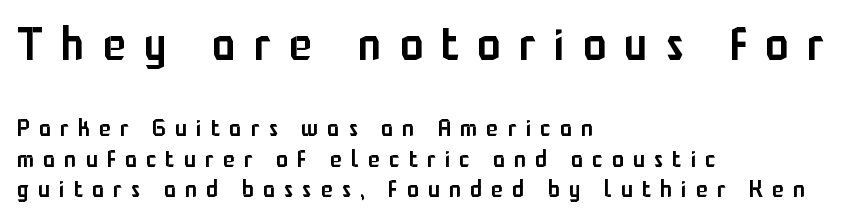
Does the bottom block carry the larger type? No, the top block does. The words here are not underlined. Glyph-to-glyph distance is far greater than everyday printed text. The rendering uses natural spacing where letterforms have individual widths. The paragraph shown leans on its left margin. The face used here is a semibold: visibly heavier than regular, lighter than bold.
